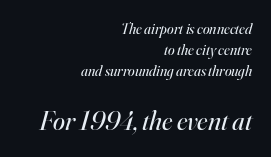
{"italic": "yes", "lean": "right", "slant_degrees": 16, "bold": "no", "underline": "no", "align": "right", "line_spacing": "normal", "line_spacing_ratio": 1.39, "letter_spacing": "normal", "letter_spacing_em": 0.0, "larger_block": "second", "size_ratio": 1.8, "glyph_px": 27}
